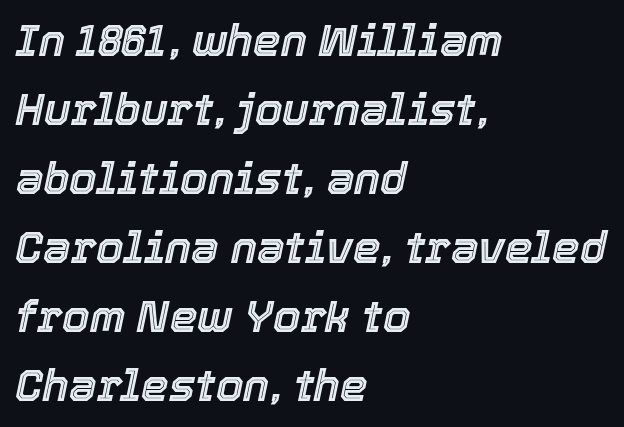
{"italic": "yes", "lean": "right", "slant_degrees": 12, "width": "normal", "x_height": "medium", "monospaced": "no", "underline": "no", "align": "left", "line_spacing": "normal", "line_spacing_ratio": 1.57, "letter_spacing": "normal", "letter_spacing_em": 0.0, "glyph_px": 44}
